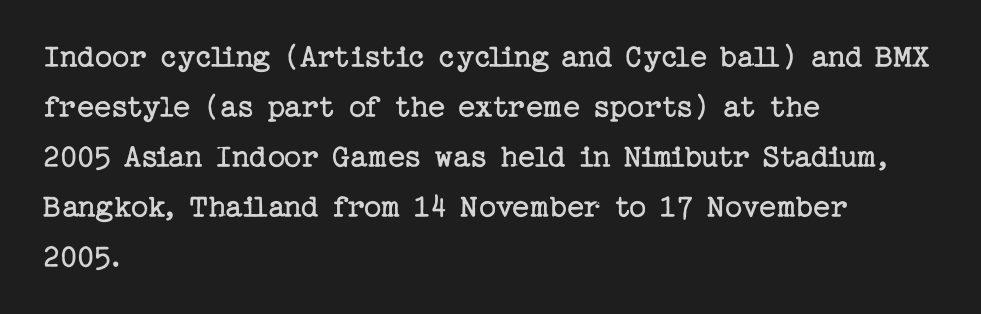
The image shows 34 px regular-weight serif type, upright; set left-aligned, normal line spacing (1.47x), normal letter spacing, not underlined; low stroke contrast and a medium x-height.
